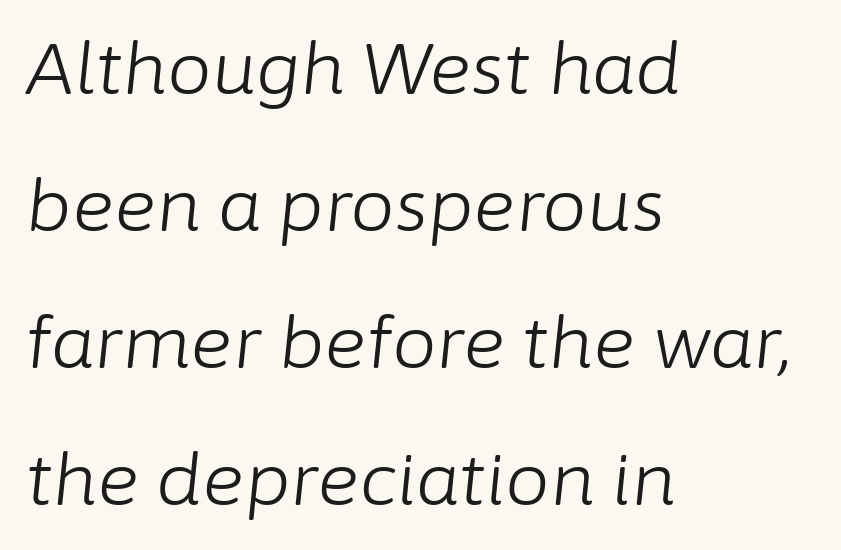
{"italic": "yes", "lean": "right", "slant_degrees": 6, "bold": "no", "weight": "light", "width": "normal", "stroke_contrast": "low", "x_height": "medium", "monospaced": "no", "underline": "no", "align": "left", "line_spacing": "loose", "line_spacing_ratio": 1.93, "letter_spacing": "normal", "letter_spacing_em": 0.0, "glyph_px": 71}
